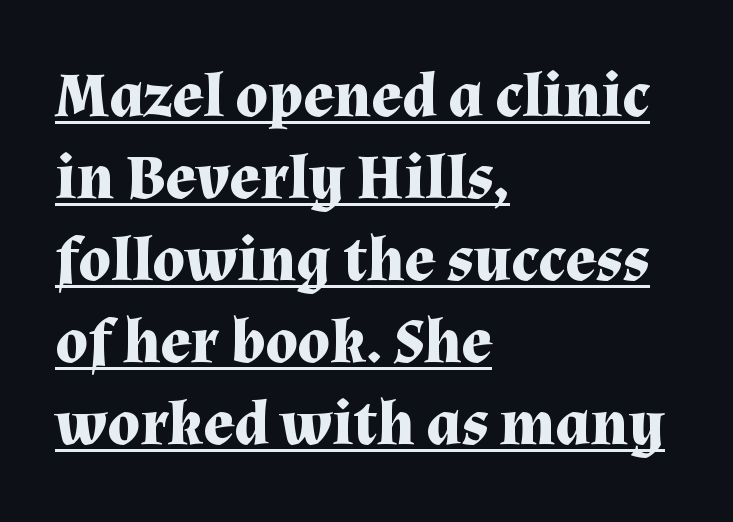
{"serif": "yes", "italic": "no", "bold": "yes", "weight": "bold", "width": "normal", "stroke_contrast": "medium", "x_height": "medium", "monospaced": "no", "underline": "yes", "align": "left", "line_spacing": "normal", "line_spacing_ratio": 1.28, "letter_spacing": "normal", "letter_spacing_em": 0.0, "glyph_px": 64}
